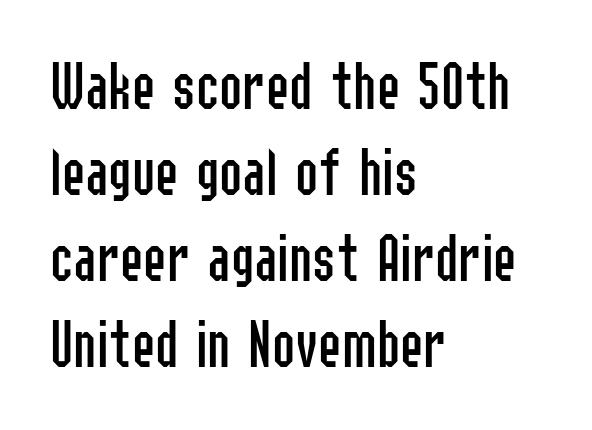
Q: Is the text bold? A: No.
Q: Is the text italic (slanted)? A: No, it is upright.
Q: Is the typeface a serif or a sans-serif typeface? A: Sans-serif.
Q: Is the text underlined? A: No.
Q: How is the paragraph aligned? A: Left-aligned.
Q: Is the spacing between letters normal or unusually wide? A: Normal.
Q: Width (condensed, normal, or wide)? A: Condensed.
Q: Stroke contrast? A: Low.
Q: x-height? A: Medium.
Q: Monospaced? A: No.
